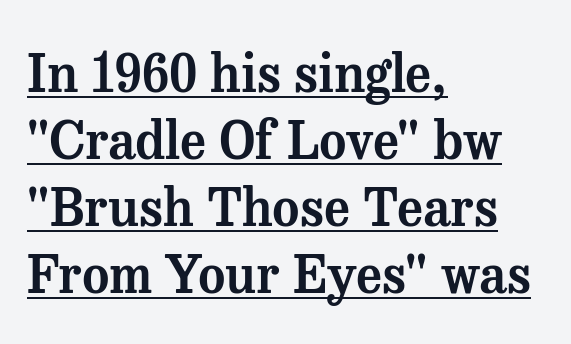
Q: Is the text italic (slanted)? A: No, it is upright.
Q: Is the typeface a serif or a sans-serif typeface? A: Serif.
Q: Is the text underlined? A: Yes.
Q: How is the paragraph aligned? A: Left-aligned.
Q: Is the spacing between letters normal or unusually wide? A: Normal.
Q: Is the spacing between lines tight, normal or loose? A: Normal.
Q: Width (condensed, normal, or wide)? A: Normal.
Q: Stroke contrast? A: Medium.
Q: x-height? A: Medium.
Q: Monospaced? A: No.
